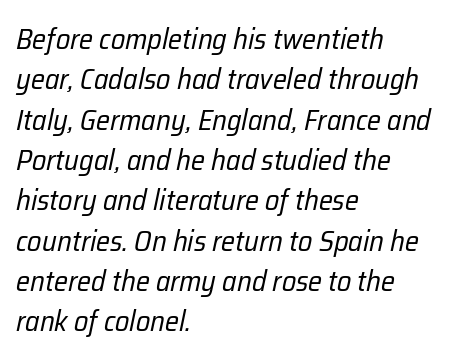
Q: Is the text bold? A: No.
Q: Is the text italic (slanted)? A: Yes, it leans right by about 12 degrees.
Q: Is the text underlined? A: No.
Q: How is the paragraph aligned? A: Left-aligned.
Q: Is the spacing between letters normal or unusually wide? A: Normal.
Q: Is the spacing between lines tight, normal or loose? A: Normal.
Q: Width (condensed, normal, or wide)? A: Condensed.
Q: Stroke contrast? A: Low.
Q: x-height? A: Medium.
Q: Monospaced? A: No.
